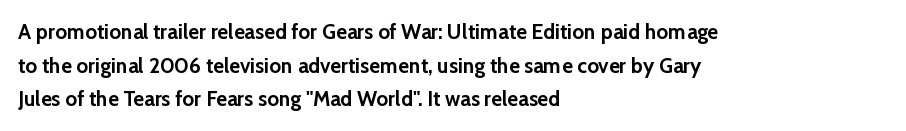
{"italic": "no", "bold": "yes", "underline": "no", "align": "left", "line_spacing": "normal", "line_spacing_ratio": 1.6, "letter_spacing": "normal", "letter_spacing_em": 0.0, "glyph_px": 21}
